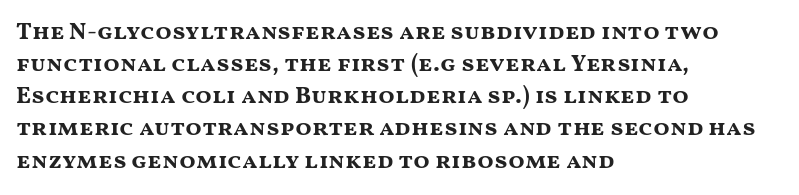
{"italic": "no", "bold": "yes", "underline": "no", "align": "left", "line_spacing": "normal", "line_spacing_ratio": 1.34, "letter_spacing": "normal", "letter_spacing_em": 0.0, "glyph_px": 24}
